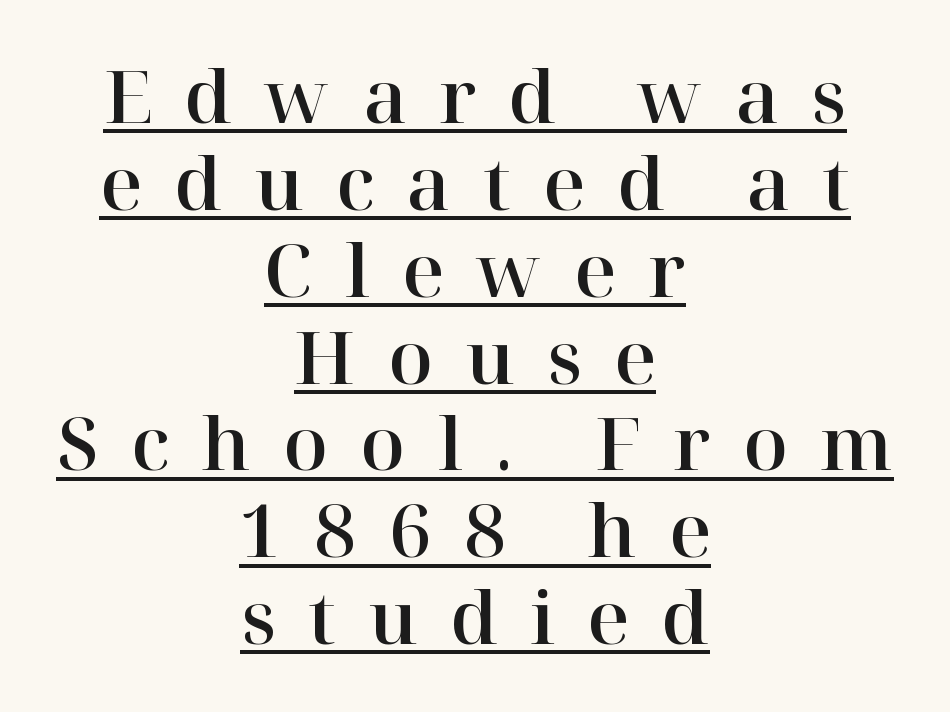
Each letter keeps its own natural width here, so spacing adapts to shape. The face used here is rendered with a markedly widened letterfit. The type sits square on the baseline with zero lean. Font category for this specimen: serif. The typesetter chose a symmetrical, centered arrangement here.
